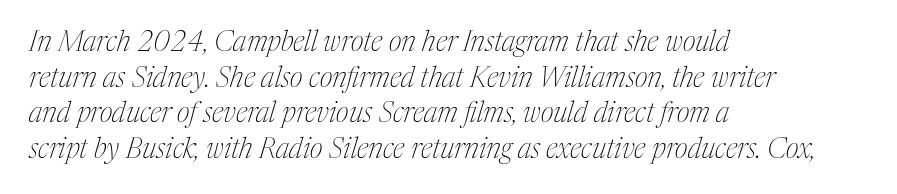
{"serif": "yes", "italic": "yes", "lean": "right", "slant_degrees": 17, "bold": "no", "weight": "thin", "width": "condensed", "stroke_contrast": "medium", "x_height": "medium", "monospaced": "no", "underline": "no", "align": "left", "line_spacing": "normal", "line_spacing_ratio": 1.27, "letter_spacing": "normal", "letter_spacing_em": 0.0, "glyph_px": 28}
